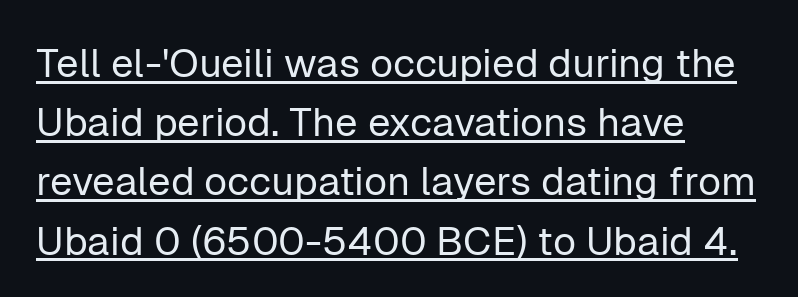
Q: Is the text bold? A: No.
Q: Is the text italic (slanted)? A: No, it is upright.
Q: Is the typeface a serif or a sans-serif typeface? A: Sans-serif.
Q: Is the text underlined? A: Yes.
Q: How is the paragraph aligned? A: Left-aligned.
Q: Is the spacing between letters normal or unusually wide? A: Normal.
Q: Is the spacing between lines tight, normal or loose? A: Normal.
Q: Width (condensed, normal, or wide)? A: Normal.
Q: Stroke contrast? A: Low.
Q: x-height? A: Medium.
Q: Monospaced? A: No.
